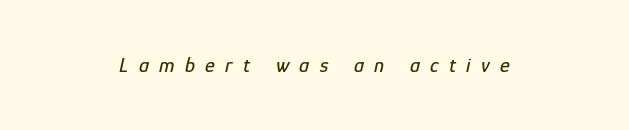
Q: Is the text italic (slanted)? A: Yes, it leans right by about 12 degrees.
Q: Is the text underlined? A: No.
Q: How is the paragraph aligned? A: Centered.
Q: Is the spacing between letters normal or unusually wide? A: Unusually wide.
